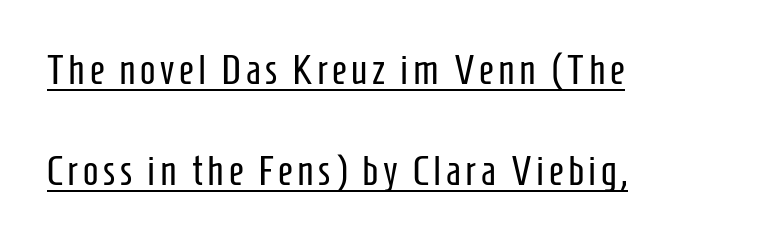
{"serif": "no", "italic": "no", "bold": "no", "weight": "regular", "width": "condensed", "stroke_contrast": "low", "x_height": "medium", "monospaced": "no", "underline": "yes", "align": "left", "line_spacing": "loose", "line_spacing_ratio": 2.47, "glyph_px": 41}
